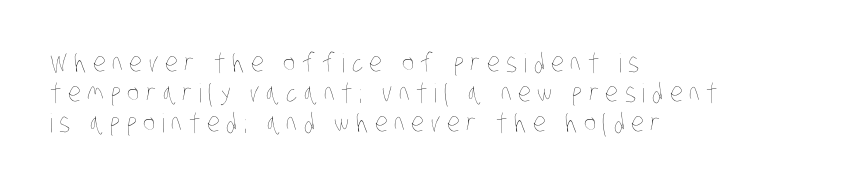
The image shows 26 px text type; set left-aligned, tight line spacing (1.15x), unusually wide letter spacing (+0.25 em), not underlined.
